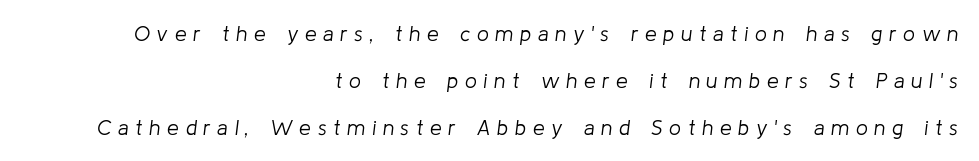
{"italic": "yes", "lean": "right", "slant_degrees": 8, "bold": "no", "underline": "no", "align": "right", "line_spacing": "loose", "line_spacing_ratio": 2.23, "letter_spacing": "wide", "letter_spacing_em": 0.32, "glyph_px": 21}
